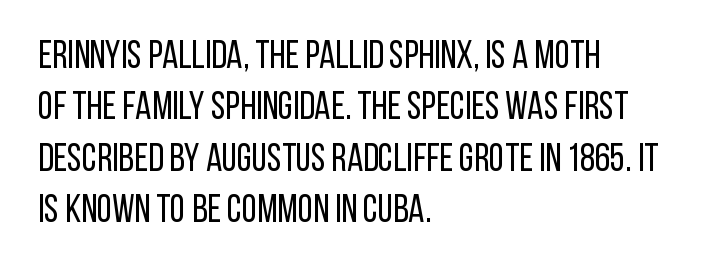
Q: Is the text bold? A: No.
Q: Is the text italic (slanted)? A: No, it is upright.
Q: Is the typeface a serif or a sans-serif typeface? A: Sans-serif.
Q: Is the text underlined? A: No.
Q: How is the paragraph aligned? A: Left-aligned.
Q: Is the spacing between letters normal or unusually wide? A: Normal.
Q: Is the spacing between lines tight, normal or loose? A: Normal.
Q: Width (condensed, normal, or wide)? A: Condensed.
Q: Stroke contrast? A: Low.
Q: x-height? A: Large.
Q: Monospaced? A: No.
